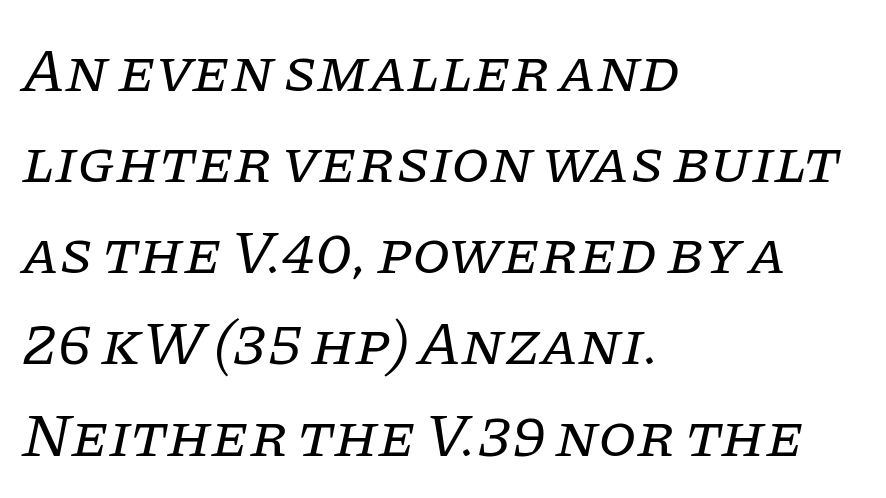
The space directly below the letters is spotless. In terms of letterspacing, this is plain default setting. One glance says typical: line gaps are just what's usual. Is this a sans? No — the strokes have serifs.
